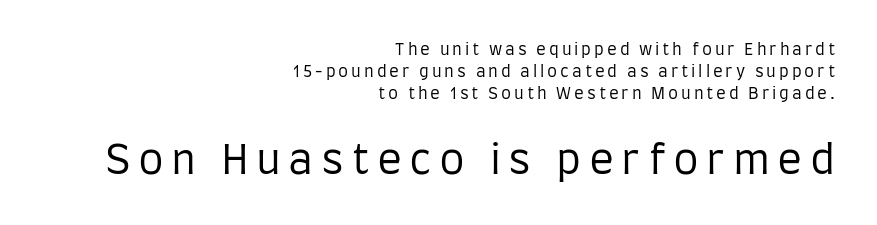
{"serif": "no", "italic": "no", "bold": "no", "weight": "regular", "width": "condensed", "stroke_contrast": "low", "x_height": "large", "monospaced": "no", "underline": "no", "align": "right", "line_spacing": "normal", "line_spacing_ratio": 1.37, "larger_block": "second", "size_ratio": 2.56, "glyph_px": 41}
